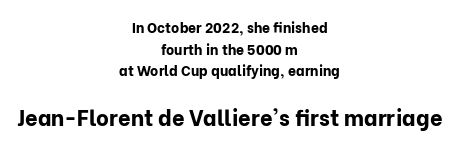
This sample uses plain, unmodified letter spacing. Compared with typical paragraphs, the rows here are spaced about the same. Caption: upper text group reduced, lower text group enlarged. The lines are quadded center. Summary of weight: heavy, a full bold.
